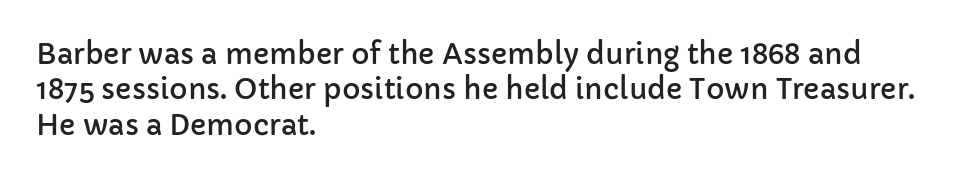
{"serif": "no", "italic": "no", "width": "normal", "stroke_contrast": "low", "x_height": "medium", "monospaced": "no", "underline": "no", "align": "left", "line_spacing": "normal", "line_spacing_ratio": 1.26, "letter_spacing": "normal", "letter_spacing_em": 0.0, "glyph_px": 28}
